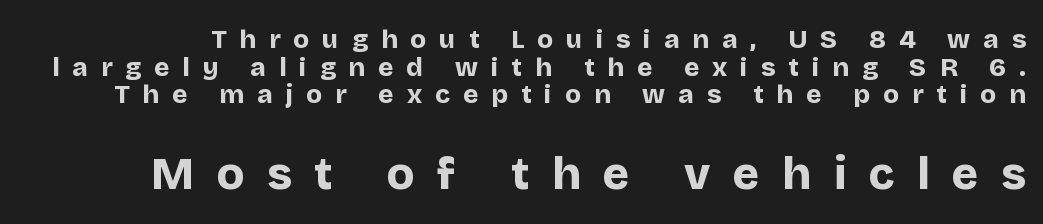
Q: Is the text bold? A: Yes.
Q: Is the text italic (slanted)? A: No, it is upright.
Q: Is the typeface a serif or a sans-serif typeface? A: Sans-serif.
Q: Is the text underlined? A: No.
Q: Is the spacing between letters normal or unusually wide? A: Unusually wide.
Q: Is the spacing between lines tight, normal or loose? A: Tight.
Q: Which block of text is set in a larger size, the first (top) or the second (bottom)? A: The second (bottom) one.
Q: Width (condensed, normal, or wide)? A: Normal.
Q: Stroke contrast? A: Low.
Q: x-height? A: Large.
Q: Monospaced? A: No.
